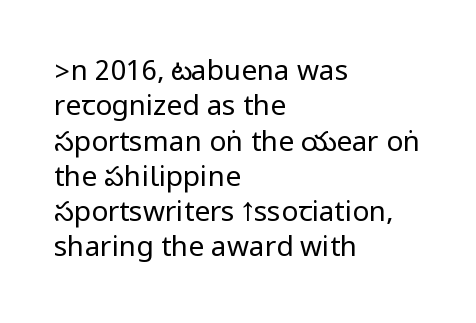
The setting favours the left margin, as ordinary paragraphs usually do. The letters stand straight up with perfectly vertical stems. The passage shown is not bold in any degree. Each new line begins a customary step beneath the previous one. These lines keep a tight, regular rhythm from letter to letter. Nobody drew a line under any word here.
